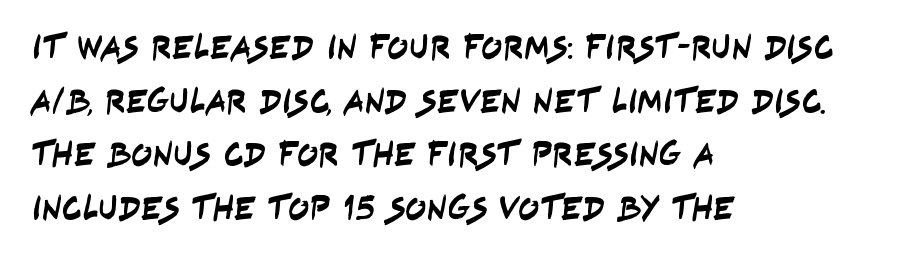
Q: Is the typeface a serif or a sans-serif typeface? A: Sans-serif.
Q: Is the text underlined? A: No.
Q: How is the paragraph aligned? A: Left-aligned.
Q: Is the spacing between letters normal or unusually wide? A: Normal.
Q: Is the spacing between lines tight, normal or loose? A: Normal.
Q: Width (condensed, normal, or wide)? A: Condensed.
Q: Stroke contrast? A: Low.
Q: x-height? A: Large.
Q: Monospaced? A: No.
